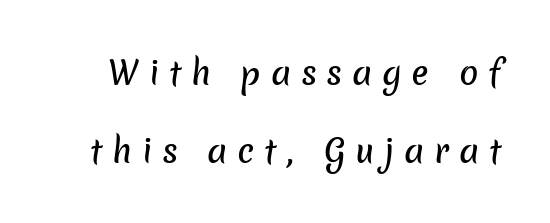
{"serif": "no", "width": "normal", "stroke_contrast": "low", "x_height": "medium", "monospaced": "no", "underline": "no", "line_spacing": "loose", "line_spacing_ratio": 2.43, "letter_spacing": "wide", "letter_spacing_em": 0.3, "glyph_px": 32}
